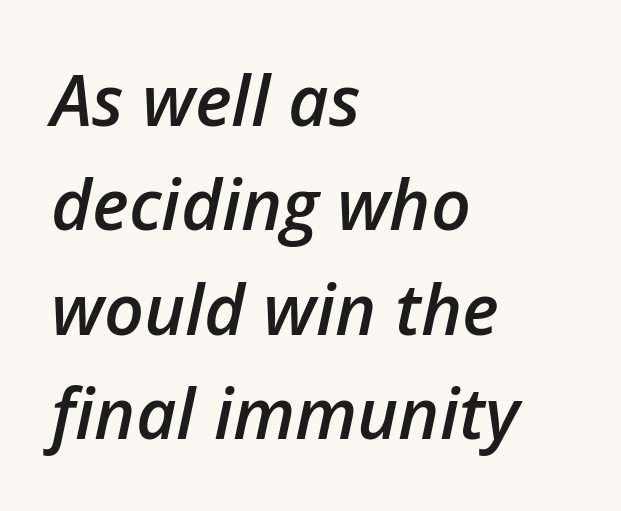
{"italic": "yes", "lean": "right", "slant_degrees": 12, "bold": "semi", "weight": "semibold", "width": "normal", "stroke_contrast": "low", "x_height": "medium", "monospaced": "no", "underline": "no", "align": "left", "line_spacing": "normal", "line_spacing_ratio": 1.49, "letter_spacing": "normal", "letter_spacing_em": 0.0, "glyph_px": 70}
